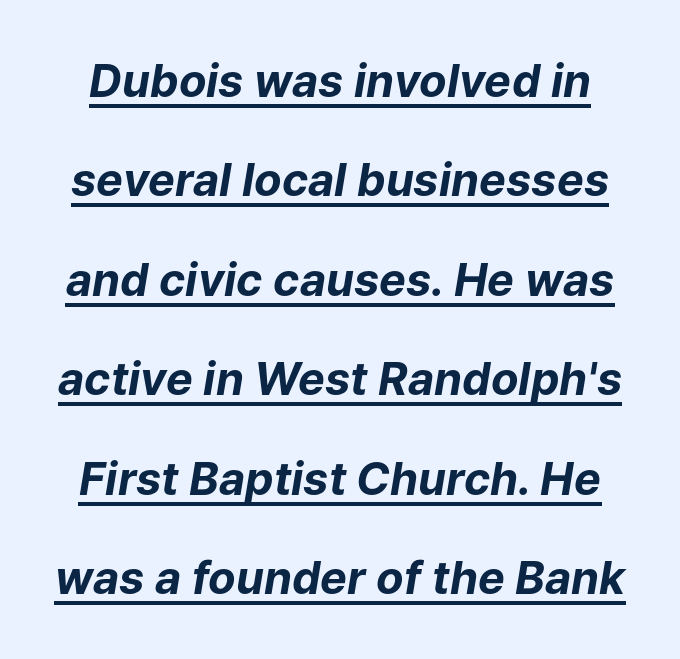
Q: Is the text bold? A: Yes.
Q: Is the text italic (slanted)? A: Yes, it leans right by about 9 degrees.
Q: Is the text underlined? A: Yes.
Q: Is the spacing between letters normal or unusually wide? A: Normal.
Q: Is the spacing between lines tight, normal or loose? A: Loose.
Q: Width (condensed, normal, or wide)? A: Normal.
Q: Stroke contrast? A: Low.
Q: x-height? A: Medium.
Q: Monospaced? A: No.
